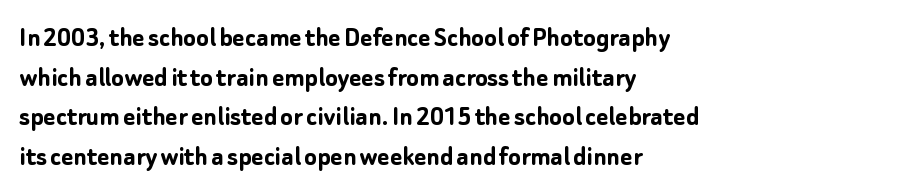
The image shows 29 px semibold sans-serif type, upright; set left-aligned, normal line spacing (1.37x), normal letter spacing, not underlined; low stroke contrast and a medium x-height.
